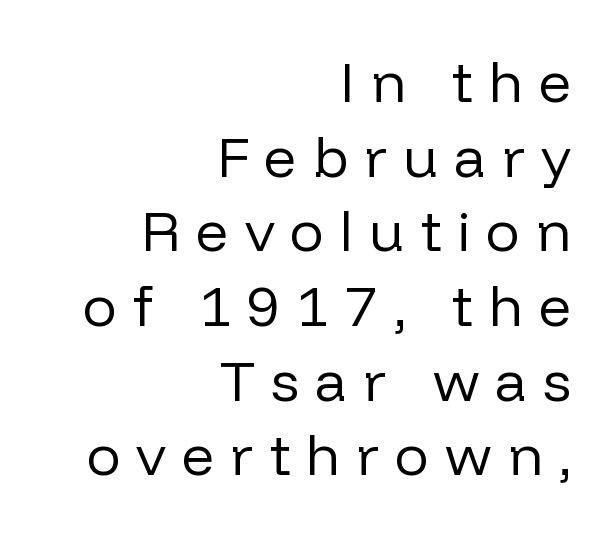
{"serif": "no", "italic": "no", "bold": "no", "weight": "regular", "width": "normal", "stroke_contrast": "low", "x_height": "medium", "monospaced": "no", "underline": "no", "align": "right", "line_spacing": "normal", "line_spacing_ratio": 1.31, "letter_spacing": "wide", "letter_spacing_em": 0.28, "glyph_px": 57}
